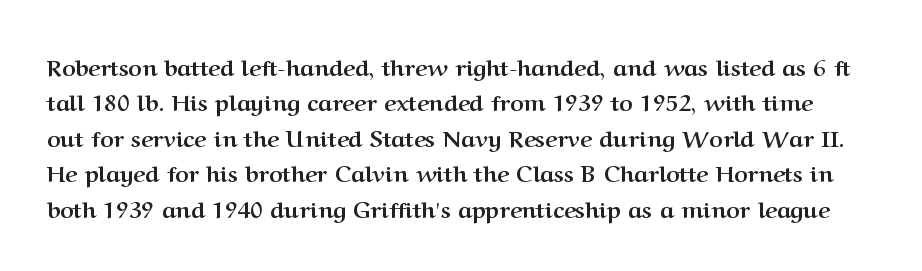
{"italic": "no", "bold": "yes", "underline": "no", "line_spacing": "normal", "line_spacing_ratio": 1.54, "letter_spacing": "normal", "letter_spacing_em": 0.0, "glyph_px": 23}
